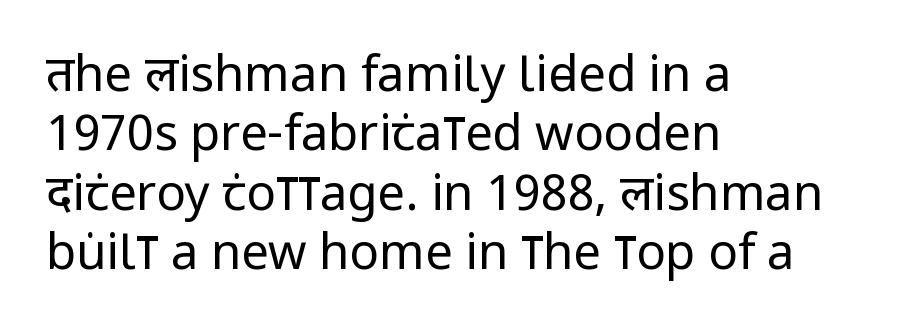
Q: Is the text bold? A: No.
Q: Is the text italic (slanted)? A: No, it is upright.
Q: Is the typeface a serif or a sans-serif typeface? A: Sans-serif.
Q: Is the text underlined? A: No.
Q: How is the paragraph aligned? A: Left-aligned.
Q: Is the spacing between letters normal or unusually wide? A: Normal.
Q: Width (condensed, normal, or wide)? A: Condensed.
Q: Stroke contrast? A: Low.
Q: x-height? A: Large.
Q: Monospaced? A: No.
